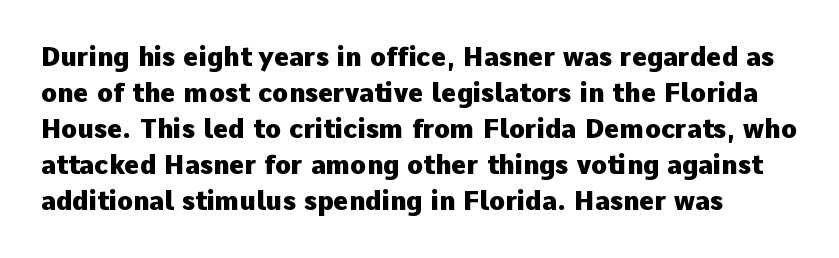
The space between consecutive lines is moderate. Its strokes are broad and dark, the hallmark of bold type. The line texture is even and compact thanks to regular tracking. This is roman type, the default non-slanted kind. The strip under each line holds only bare page.
